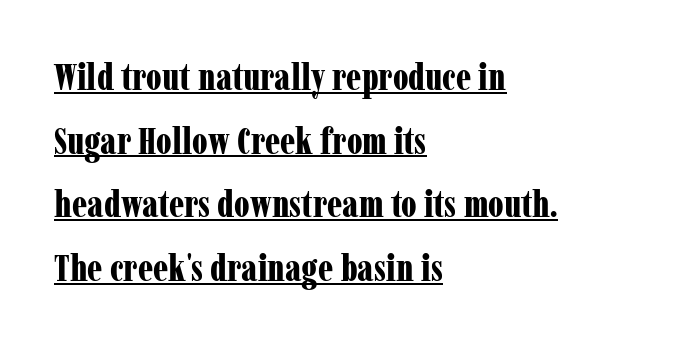
{"serif": "yes", "italic": "no", "bold": "yes", "weight": "bold", "width": "condensed", "stroke_contrast": "low", "x_height": "medium", "monospaced": "no", "underline": "yes", "align": "left", "line_spacing_ratio": 1.72, "letter_spacing": "normal", "letter_spacing_em": 0.0, "glyph_px": 37}
